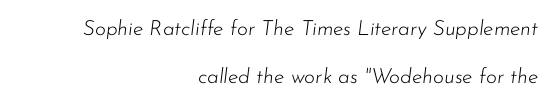
{"italic": "yes", "lean": "right", "slant_degrees": 7, "bold": "no", "underline": "no", "align": "right", "line_spacing": "loose", "line_spacing_ratio": 2.29, "letter_spacing": "normal", "letter_spacing_em": 0.0, "glyph_px": 21}
